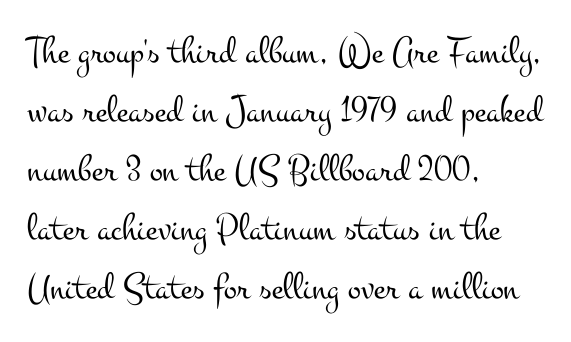
Q: Is the text bold? A: No.
Q: Is the text italic (slanted)? A: Yes.
Q: Is the text underlined? A: No.
Q: How is the paragraph aligned? A: Left-aligned.
Q: Is the spacing between letters normal or unusually wide? A: Normal.
Q: Is the spacing between lines tight, normal or loose? A: Normal.
Q: Width (condensed, normal, or wide)? A: Wide.
Q: Stroke contrast? A: Medium.
Q: x-height? A: Small.
Q: Monospaced? A: No.
